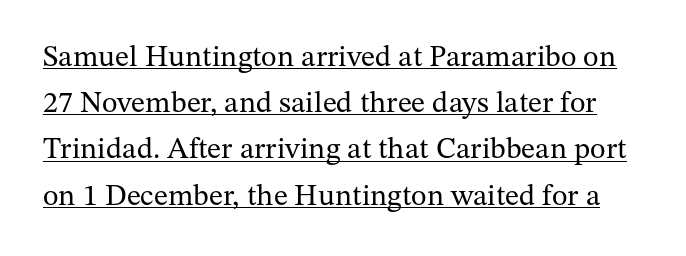
{"serif": "yes", "italic": "no", "bold": "no", "weight": "regular", "width": "normal", "stroke_contrast": "medium", "x_height": "medium", "monospaced": "no", "underline": "yes", "line_spacing": "normal", "line_spacing_ratio": 1.54, "letter_spacing": "normal", "letter_spacing_em": 0.0, "glyph_px": 30}
